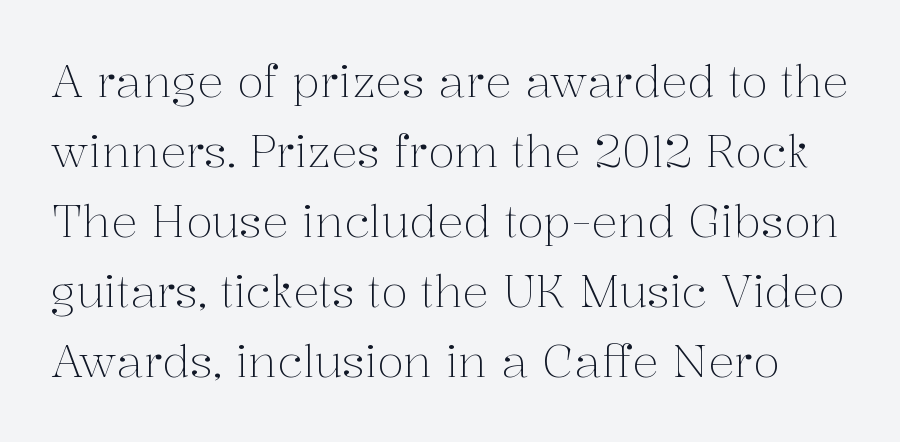
The image shows 44 px light serif type, upright; set normal line spacing (1.59x), normal letter spacing, not underlined; medium stroke contrast and a medium x-height.
